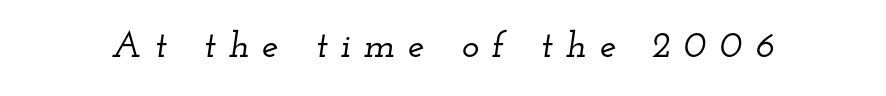
The image shows 37 px wide serif type, italic (leaning right); set unusually wide letter spacing (+0.35 em), not underlined; low stroke contrast and a small x-height.
